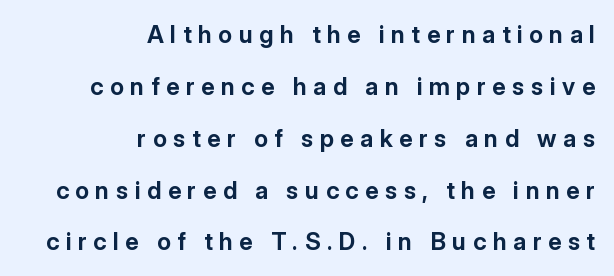
{"italic": "no", "bold": "yes", "underline": "no", "align": "right", "line_spacing": "loose", "line_spacing_ratio": 2.16, "letter_spacing": "wide", "letter_spacing_em": 0.27, "glyph_px": 24}
